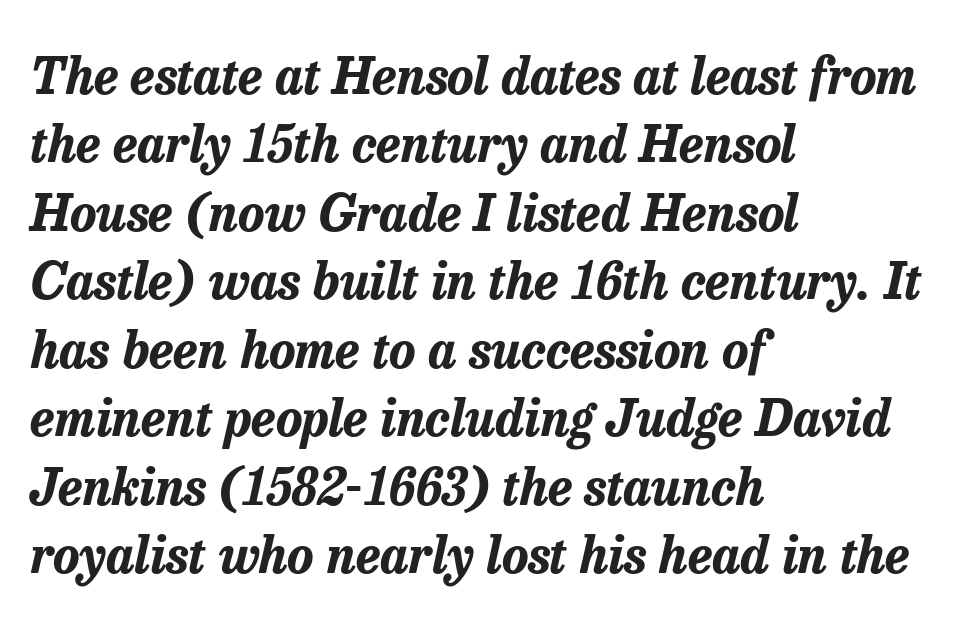
Style check: oblique. The typesetting leans heavy: a genuine bold. Think of a printed novel: that variable character pitch is what you see here. Quick note: interline space is typical. Letters rest on an invisible, unmarked baseline. How are the letters spaced? Ordinarily, with no added tracking.
